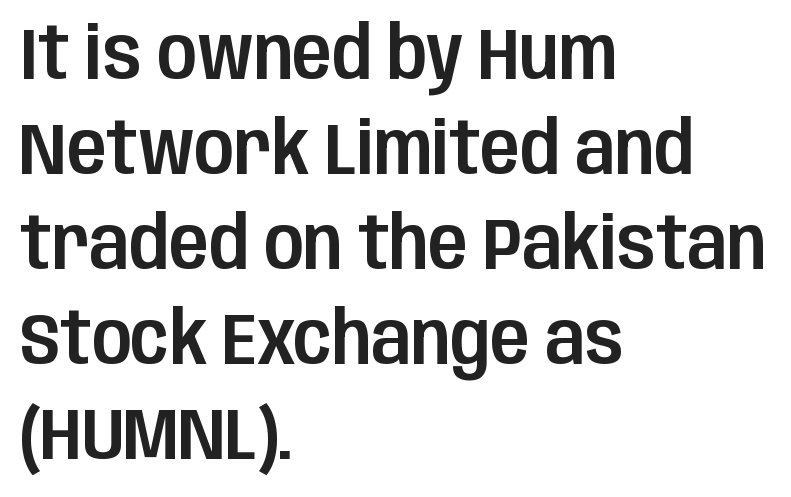
{"serif": "no", "italic": "no", "width": "condensed", "stroke_contrast": "low", "x_height": "large", "monospaced": "no", "underline": "no", "align": "left", "line_spacing": "normal", "line_spacing_ratio": 1.3, "letter_spacing": "normal", "letter_spacing_em": 0.0, "glyph_px": 73}
